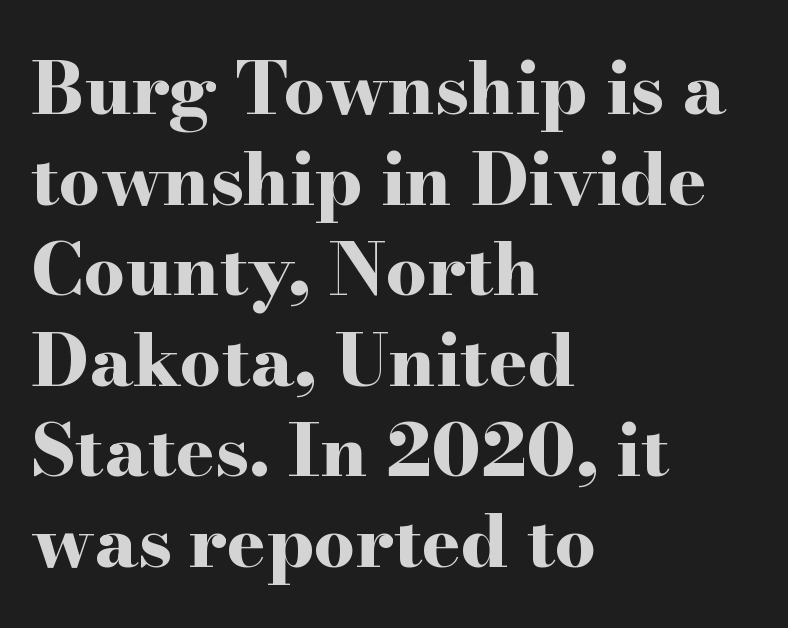
{"serif": "yes", "italic": "no", "bold": "yes", "weight": "bold", "width": "wide", "stroke_contrast": "high", "x_height": "small", "monospaced": "no", "underline": "no", "align": "left", "line_spacing_ratio": 1.24, "letter_spacing": "normal", "letter_spacing_em": 0.0, "glyph_px": 73}
